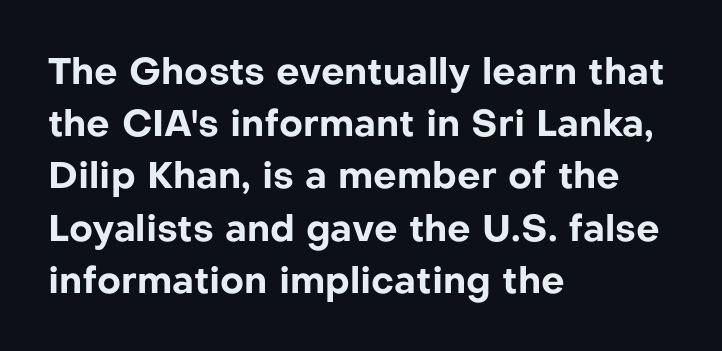
{"serif": "no", "italic": "no", "bold": "yes", "weight": "bold", "width": "normal", "stroke_contrast": "low", "x_height": "medium", "monospaced": "no", "underline": "no", "align": "left", "line_spacing": "normal", "line_spacing_ratio": 1.41, "letter_spacing": "normal", "letter_spacing_em": 0.0, "glyph_px": 37}
